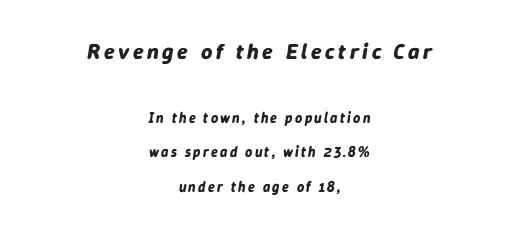
Q: Is the text bold? A: Yes.
Q: Is the text italic (slanted)? A: Yes, it leans right by about 9 degrees.
Q: Is the text underlined? A: No.
Q: How is the paragraph aligned? A: Centered.
Q: Is the spacing between lines tight, normal or loose? A: Loose.
Q: Which block of text is set in a larger size, the first (top) or the second (bottom)? A: The first (top) one.
